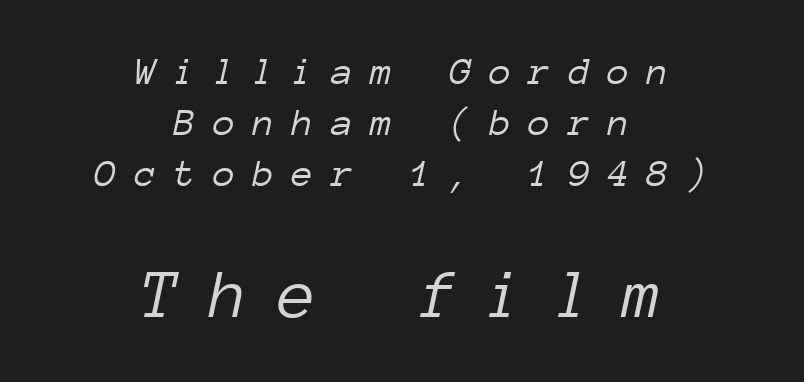
{"italic": "yes", "lean": "right", "slant_degrees": 12, "bold": "no", "weight": "light", "width": "normal", "stroke_contrast": "low", "x_height": "medium", "monospaced": "yes", "underline": "no", "align": "center", "line_spacing": "normal", "line_spacing_ratio": 1.27, "letter_spacing": "wide", "letter_spacing_em": 0.44, "larger_block": "second", "size_ratio": 1.75, "glyph_px": 70}
